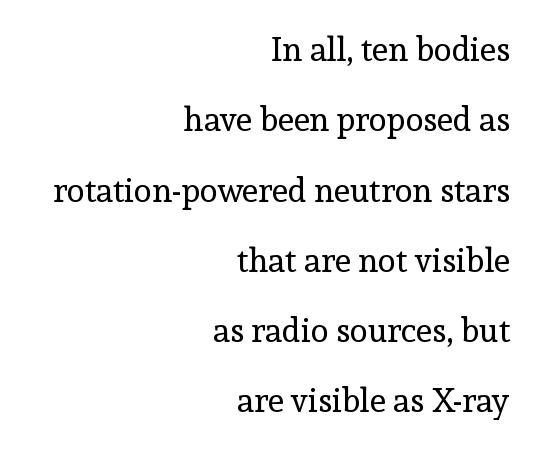
{"serif": "yes", "italic": "no", "bold": "no", "weight": "regular", "width": "normal", "x_height": "medium", "monospaced": "no", "underline": "no", "align": "right", "line_spacing": "loose", "line_spacing_ratio": 2.13, "letter_spacing": "normal", "letter_spacing_em": 0.0, "glyph_px": 33}
